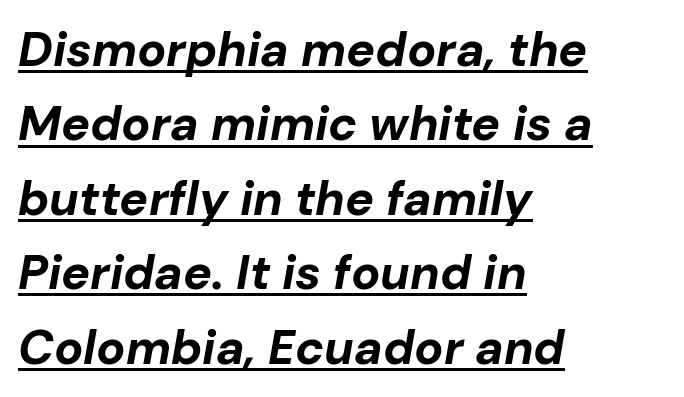
{"italic": "yes", "lean": "right", "slant_degrees": 10, "bold": "yes", "weight": "bold", "width": "normal", "stroke_contrast": "low", "x_height": "medium", "monospaced": "no", "underline": "yes", "align": "left", "line_spacing": "normal", "line_spacing_ratio": 1.55, "letter_spacing": "normal", "letter_spacing_em": 0.0, "glyph_px": 48}
